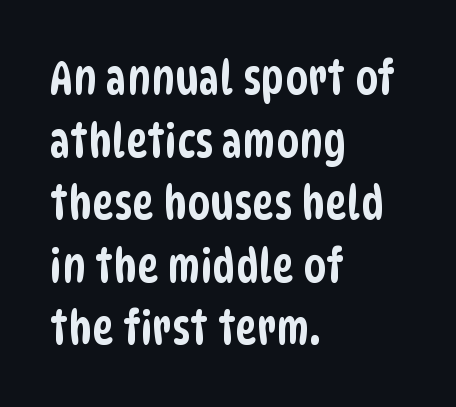
Q: Is the typeface a serif or a sans-serif typeface? A: Sans-serif.
Q: Is the text underlined? A: No.
Q: How is the paragraph aligned? A: Left-aligned.
Q: Is the spacing between letters normal or unusually wide? A: Normal.
Q: Is the spacing between lines tight, normal or loose? A: Normal.
Q: Width (condensed, normal, or wide)? A: Condensed.
Q: Stroke contrast? A: Low.
Q: x-height? A: Large.
Q: Monospaced? A: No.
